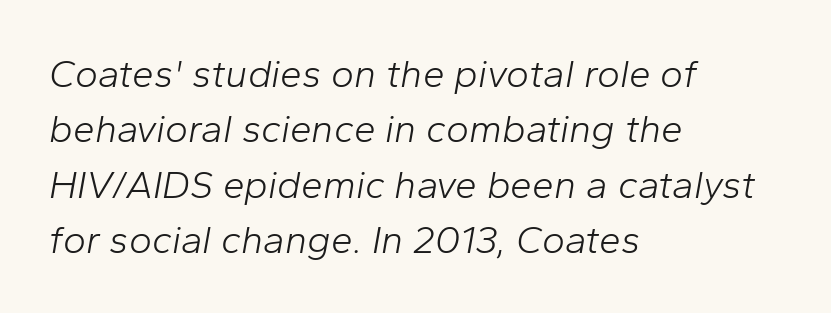
Q: Is the text bold? A: No.
Q: Is the text italic (slanted)? A: Yes, it leans right by about 10 degrees.
Q: Is the text underlined? A: No.
Q: How is the paragraph aligned? A: Left-aligned.
Q: Is the spacing between letters normal or unusually wide? A: Normal.
Q: Is the spacing between lines tight, normal or loose? A: Normal.
Q: Width (condensed, normal, or wide)? A: Normal.
Q: Stroke contrast? A: Low.
Q: x-height? A: Medium.
Q: Monospaced? A: No.
